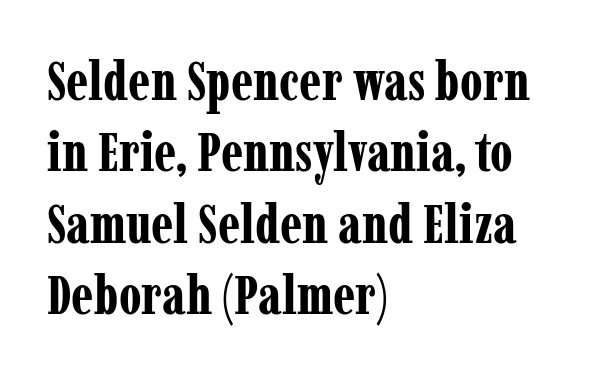
The image shows 55 px bold, condensed serif type, upright; set left-aligned, normal line spacing (1.3x), normal letter spacing, not underlined; low stroke contrast and a medium x-height.
